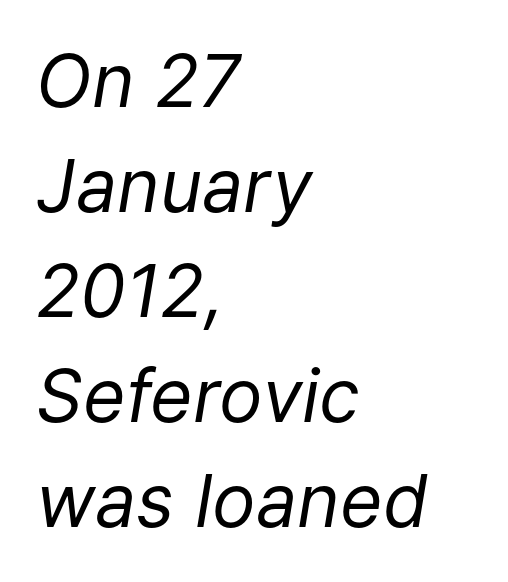
Q: Is the text bold? A: No.
Q: Is the text italic (slanted)? A: Yes, it leans right by about 9 degrees.
Q: Is the text underlined? A: No.
Q: How is the paragraph aligned? A: Left-aligned.
Q: Is the spacing between letters normal or unusually wide? A: Normal.
Q: Is the spacing between lines tight, normal or loose? A: Normal.
Q: Width (condensed, normal, or wide)? A: Normal.
Q: Stroke contrast? A: Low.
Q: x-height? A: Medium.
Q: Monospaced? A: No.
